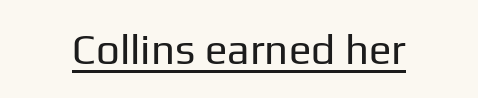
Q: Is the text bold? A: No.
Q: Is the text italic (slanted)? A: No, it is upright.
Q: Is the typeface a serif or a sans-serif typeface? A: Sans-serif.
Q: Is the text underlined? A: Yes.
Q: Is the spacing between letters normal or unusually wide? A: Normal.
Q: Width (condensed, normal, or wide)? A: Normal.
Q: Stroke contrast? A: Low.
Q: x-height? A: Medium.
Q: Monospaced? A: No.
